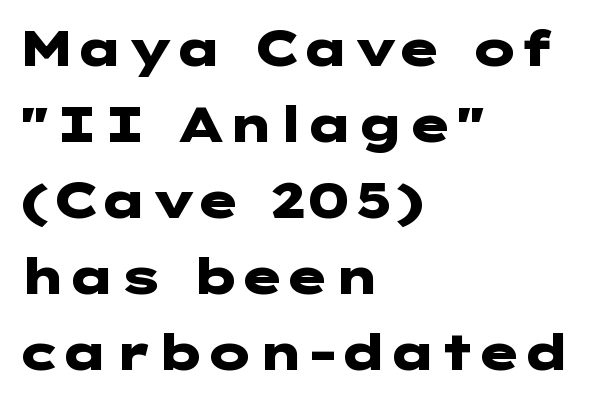
Q: Is the text bold? A: Yes.
Q: Is the text italic (slanted)? A: No, it is upright.
Q: Is the typeface a serif or a sans-serif typeface? A: Sans-serif.
Q: Is the text underlined? A: No.
Q: How is the paragraph aligned? A: Left-aligned.
Q: Is the spacing between letters normal or unusually wide? A: Normal.
Q: Is the spacing between lines tight, normal or loose? A: Normal.
Q: Width (condensed, normal, or wide)? A: Wide.
Q: Stroke contrast? A: Low.
Q: x-height? A: Medium.
